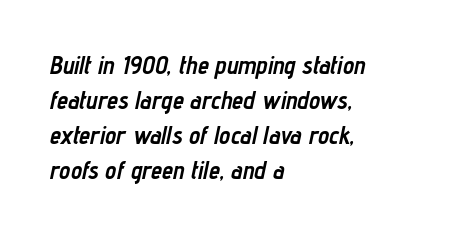
{"italic": "yes", "lean": "right", "slant_degrees": 12, "bold": "yes", "underline": "no", "align": "left", "line_spacing": "normal", "line_spacing_ratio": 1.4, "letter_spacing": "normal", "letter_spacing_em": 0.0, "glyph_px": 25}
